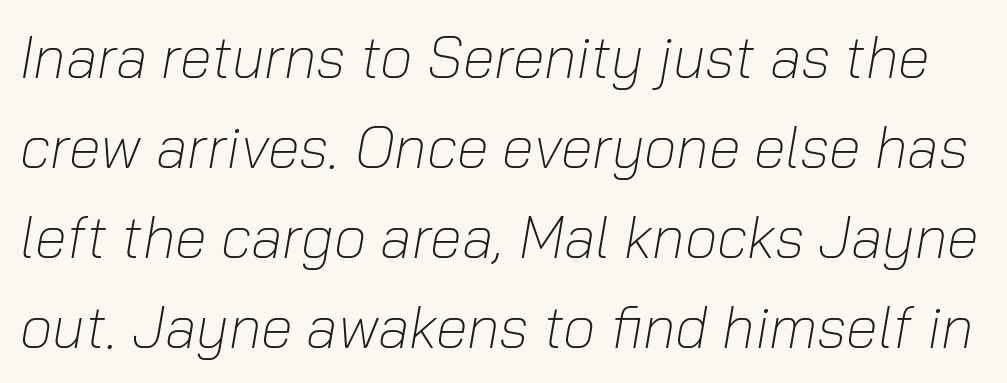
{"italic": "yes", "lean": "right", "slant_degrees": 10, "bold": "no", "weight": "light", "width": "normal", "stroke_contrast": "low", "x_height": "medium", "monospaced": "no", "underline": "no", "line_spacing": "normal", "line_spacing_ratio": 1.55, "letter_spacing": "normal", "letter_spacing_em": 0.0, "glyph_px": 58}
